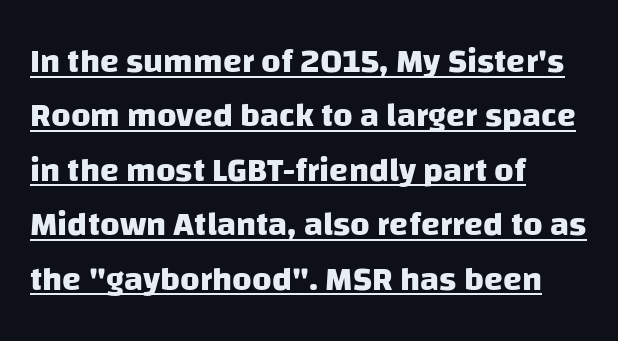
The image shows 34 px heavy sans-serif type; set left-aligned, normal line spacing (1.6x), normal letter spacing, underlined; low stroke contrast and a large x-height.
